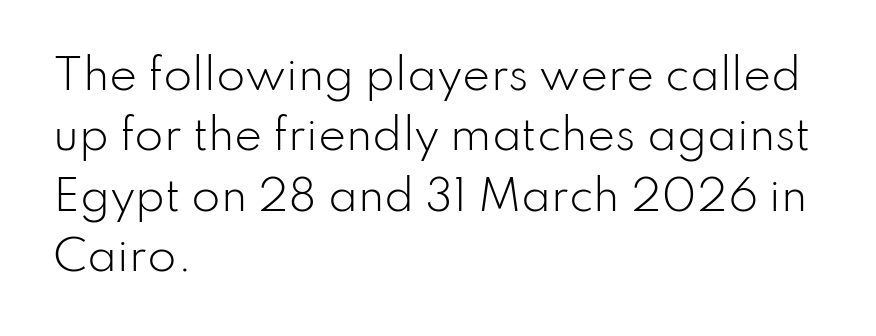
Q: Is the text bold? A: No.
Q: Is the text italic (slanted)? A: No, it is upright.
Q: Is the typeface a serif or a sans-serif typeface? A: Sans-serif.
Q: Is the text underlined? A: No.
Q: How is the paragraph aligned? A: Left-aligned.
Q: Is the spacing between letters normal or unusually wide? A: Normal.
Q: Is the spacing between lines tight, normal or loose? A: Normal.
Q: Width (condensed, normal, or wide)? A: Normal.
Q: Stroke contrast? A: Low.
Q: x-height? A: Small.
Q: Monospaced? A: No.
